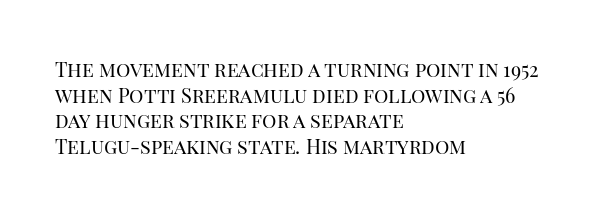
The image shows 20 px text type, upright; set left-aligned, normal line spacing (1.28x), normal letter spacing, not underlined.
